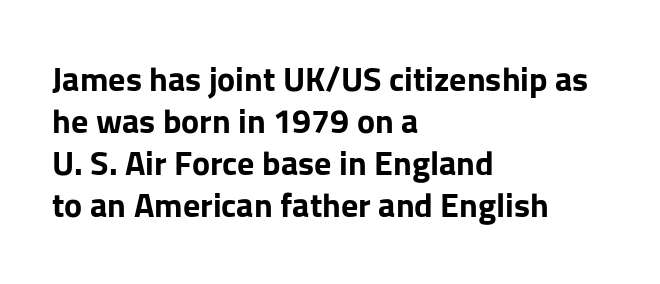
{"serif": "no", "italic": "no", "bold": "yes", "weight": "bold", "width": "normal", "stroke_contrast": "low", "x_height": "medium", "monospaced": "no", "underline": "no", "align": "left", "line_spacing_ratio": 1.24, "letter_spacing": "normal", "letter_spacing_em": 0.0, "glyph_px": 34}
